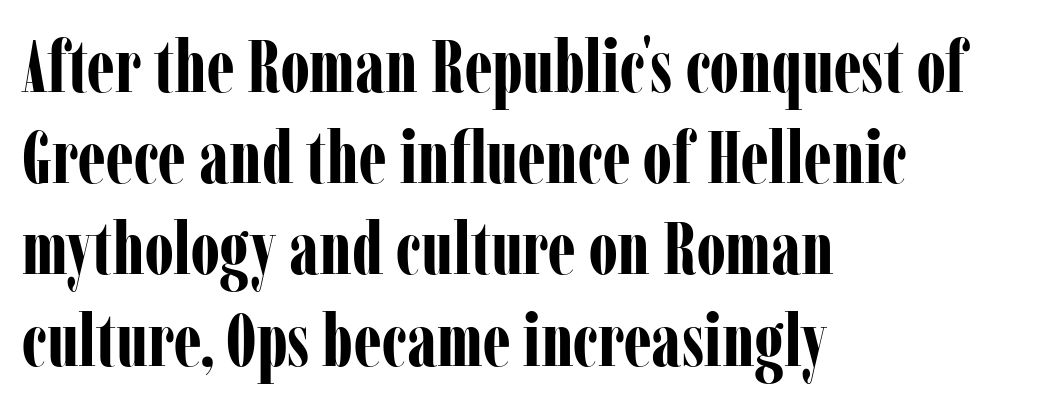
Q: Is the text bold? A: Yes.
Q: Is the text italic (slanted)? A: No, it is upright.
Q: Is the typeface a serif or a sans-serif typeface? A: Serif.
Q: Is the text underlined? A: No.
Q: How is the paragraph aligned? A: Left-aligned.
Q: Is the spacing between letters normal or unusually wide? A: Normal.
Q: Is the spacing between lines tight, normal or loose? A: Normal.
Q: Width (condensed, normal, or wide)? A: Condensed.
Q: Stroke contrast? A: Low.
Q: x-height? A: Medium.
Q: Monospaced? A: No.
